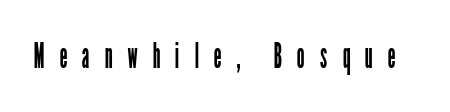
The image shows 35 px regular-weight, condensed sans-serif type, upright; set unusually wide letter spacing (+0.42 em), not underlined; low stroke contrast and a medium x-height.
